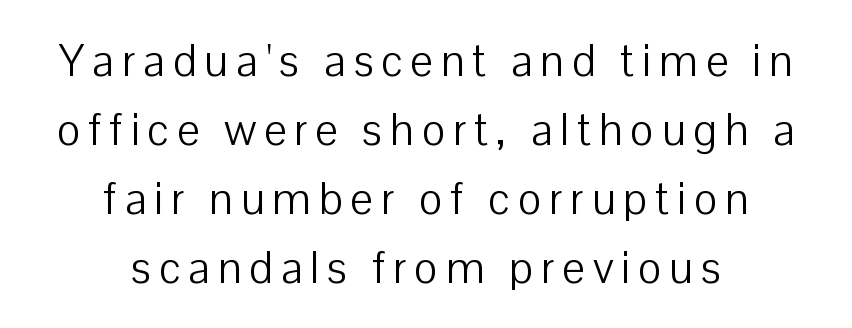
The image shows 45 px light sans-serif type, upright; set centered, normal line spacing (1.53x), not underlined; low stroke contrast and a medium x-height.
